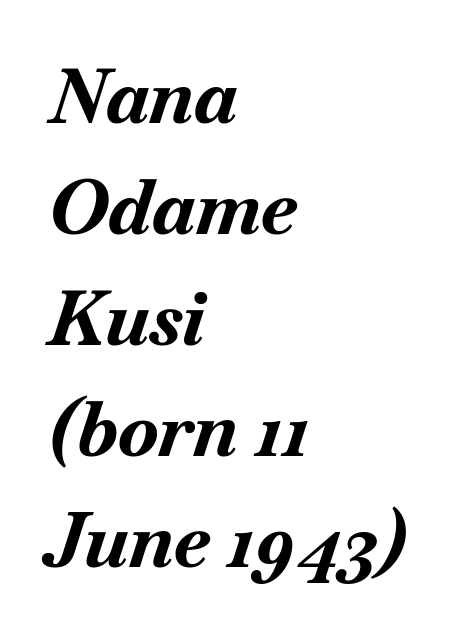
The face used here has a pronounced slope to its letters. Check under the words: just untouched page. Caption: multi-line text, flush left, ragged right. These lines are rendered in a variable-pitch font. The font is running at its bold setting. The passage shown has conventional tracking throughout.
